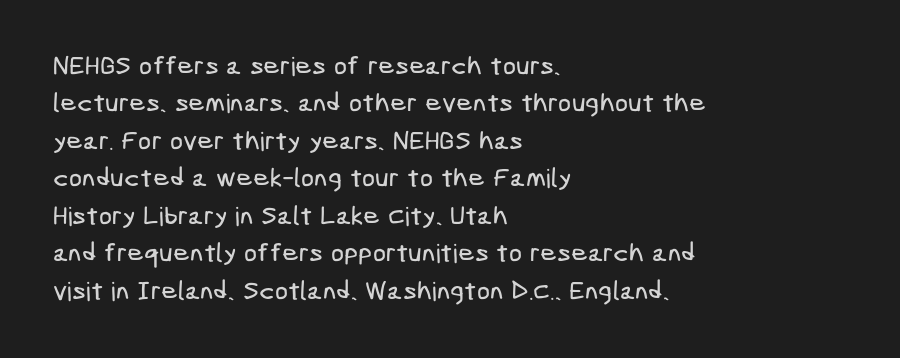
Underline: absent. Letter spacing: default. These lines stack with their left ends in a neat column. Regular leading.
